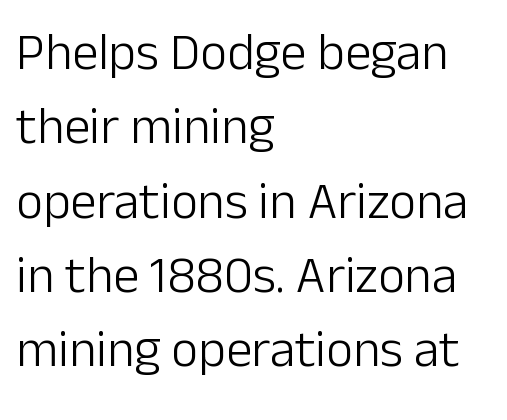
The compositor pushed each line to the left boundary. Each word holds together tightly as a unit, with standard inter-letter gaps. Check where the strokes stop: nothing finishes them off — pure sans. The area under the type is left untouched.
